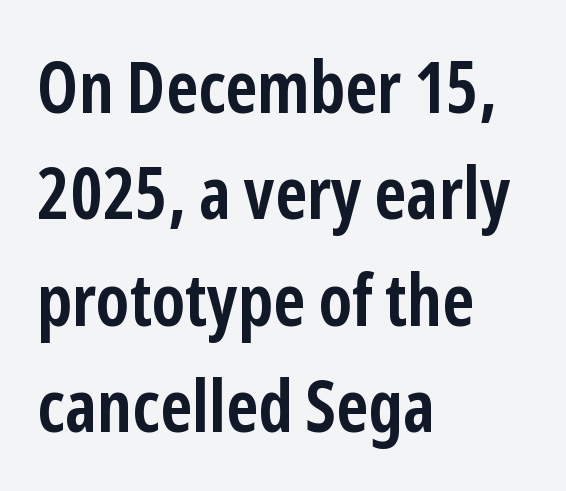
{"serif": "no", "italic": "no", "bold": "yes", "weight": "semibold", "width": "condensed", "stroke_contrast": "low", "x_height": "medium", "monospaced": "no", "underline": "no", "align": "left", "line_spacing": "normal", "line_spacing_ratio": 1.5, "letter_spacing": "normal", "letter_spacing_em": 0.0, "glyph_px": 71}
